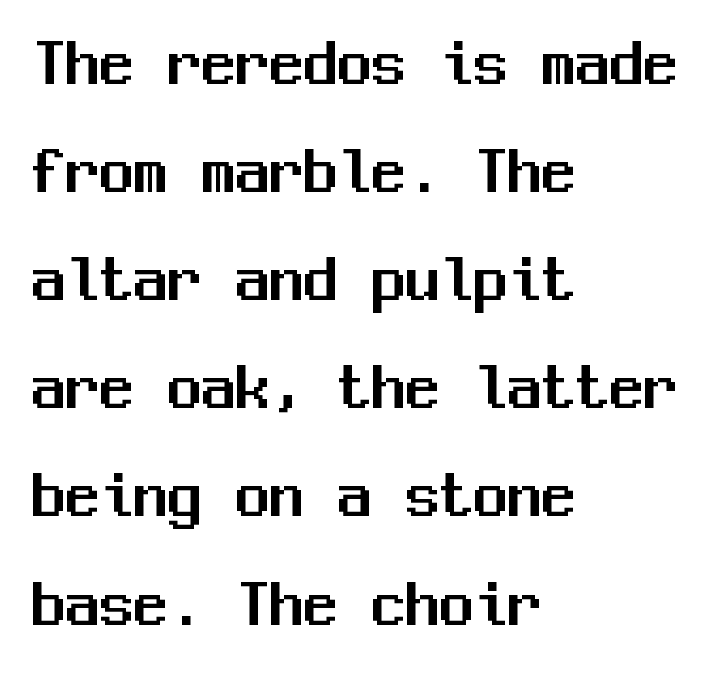
{"serif": "no", "italic": "no", "width": "normal", "stroke_contrast": "medium", "x_height": "medium", "monospaced": "yes", "underline": "no", "align": "left", "line_spacing": "normal", "line_spacing_ratio": 1.59, "letter_spacing": "normal", "letter_spacing_em": 0.0, "glyph_px": 68}
